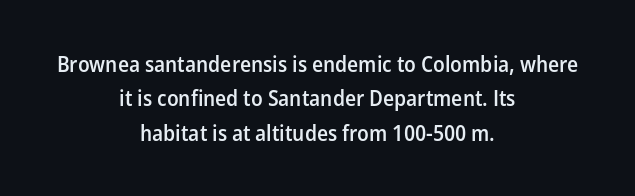
Q: Is the text bold? A: Semi-bold.
Q: Is the text italic (slanted)? A: No, it is upright.
Q: Is the text underlined? A: No.
Q: How is the paragraph aligned? A: Centered.
Q: Is the spacing between letters normal or unusually wide? A: Normal.
Q: Is the spacing between lines tight, normal or loose? A: Normal.
